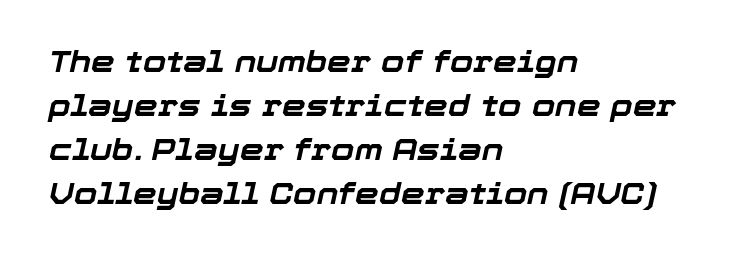
Q: Is the text bold? A: Yes.
Q: Is the text italic (slanted)? A: Yes, it leans right by about 12 degrees.
Q: Is the text underlined? A: No.
Q: How is the paragraph aligned? A: Left-aligned.
Q: Is the spacing between letters normal or unusually wide? A: Normal.
Q: Is the spacing between lines tight, normal or loose? A: Normal.
Q: Width (condensed, normal, or wide)? A: Normal.
Q: Stroke contrast? A: Low.
Q: x-height? A: Medium.
Q: Monospaced? A: No.
